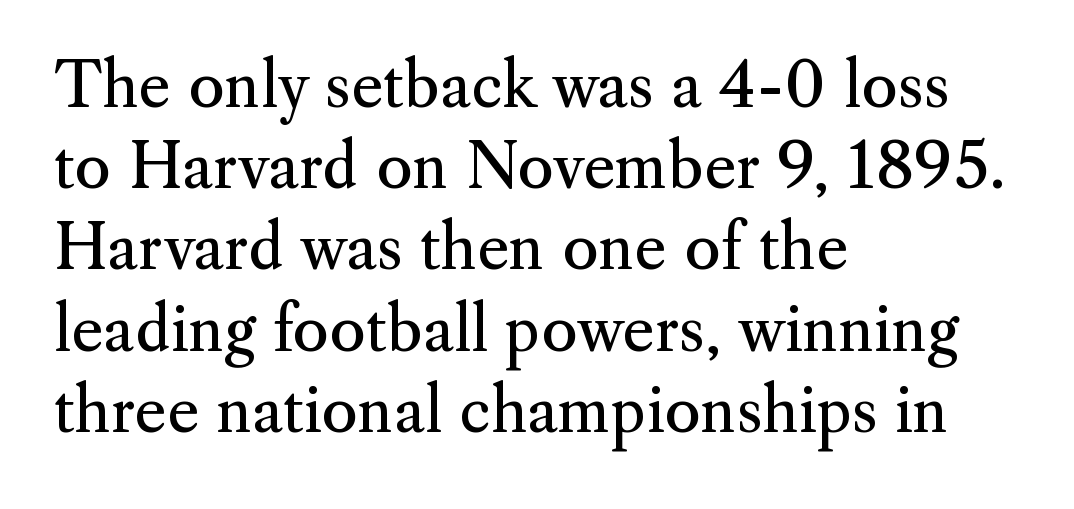
{"serif": "yes", "italic": "no", "bold": "no", "weight": "regular", "width": "normal", "stroke_contrast": "medium", "x_height": "small", "monospaced": "no", "underline": "no", "align": "left", "line_spacing": "normal", "line_spacing_ratio": 1.31, "letter_spacing": "normal", "letter_spacing_em": 0.0, "glyph_px": 62}
